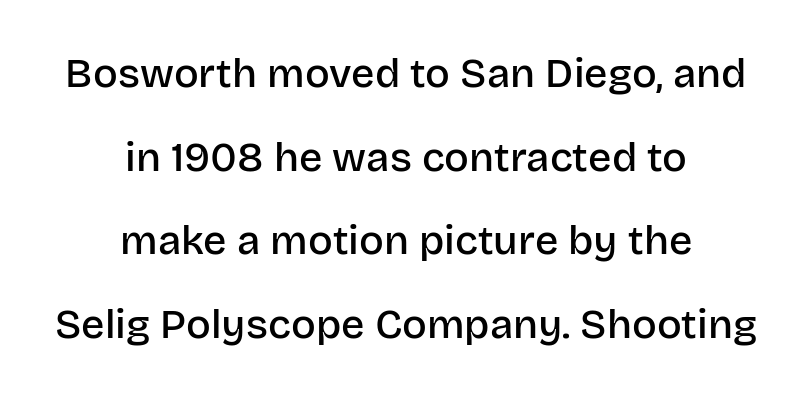
Is there any slant? The stems are plumb. Notice how the passage keeps no hard edge, just a central spine. Clear beneath every line of the passage. Grotesque or geometric, the face here clearly has no serifs.
